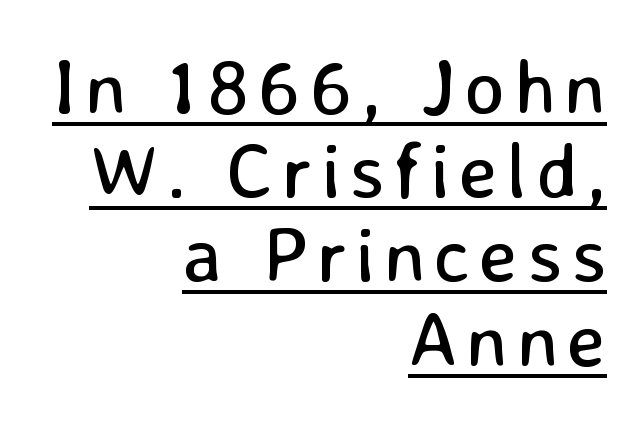
{"serif": "no", "italic": "no", "bold": "no", "weight": "regular", "width": "normal", "stroke_contrast": "low", "x_height": "medium", "monospaced": "no", "underline": "yes", "align": "right", "line_spacing": "tight", "line_spacing_ratio": 1.08, "glyph_px": 78}
